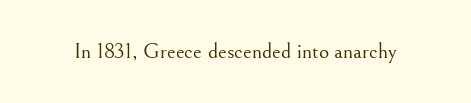
The image shows 22 px text type, upright; set normal letter spacing, not underlined.
